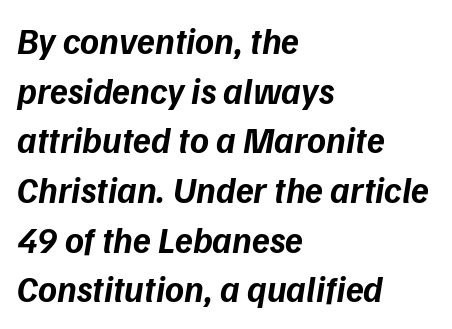
{"italic": "yes", "lean": "right", "slant_degrees": 9, "bold": "yes", "weight": "bold", "width": "normal", "stroke_contrast": "low", "x_height": "medium", "monospaced": "no", "underline": "no", "align": "left", "line_spacing": "normal", "line_spacing_ratio": 1.38, "letter_spacing": "normal", "letter_spacing_em": 0.0, "glyph_px": 36}
